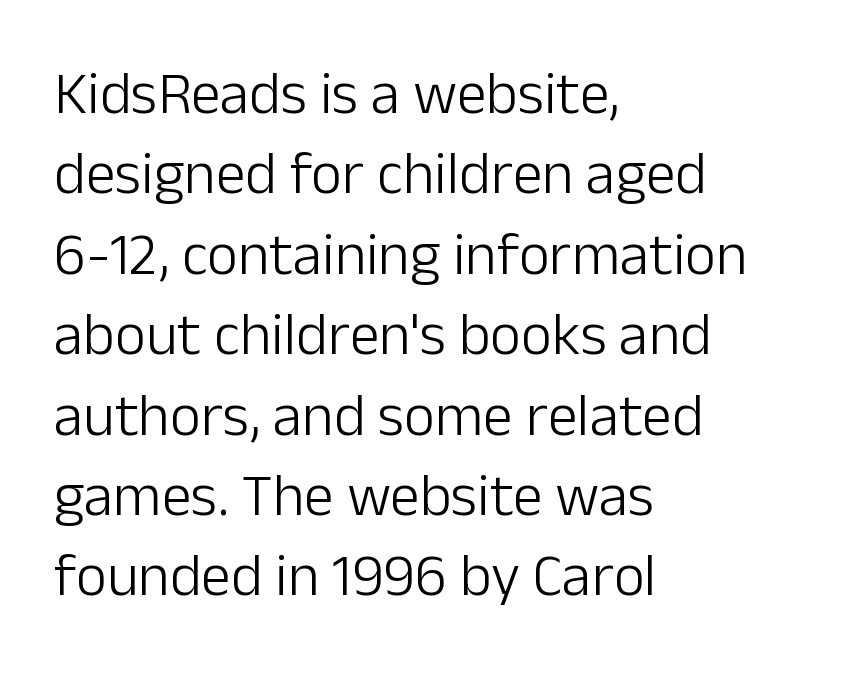
The image shows 60 px light sans-serif type, upright; set left-aligned, normal line spacing (1.34x), normal letter spacing, not underlined; low stroke contrast and a medium x-height.
